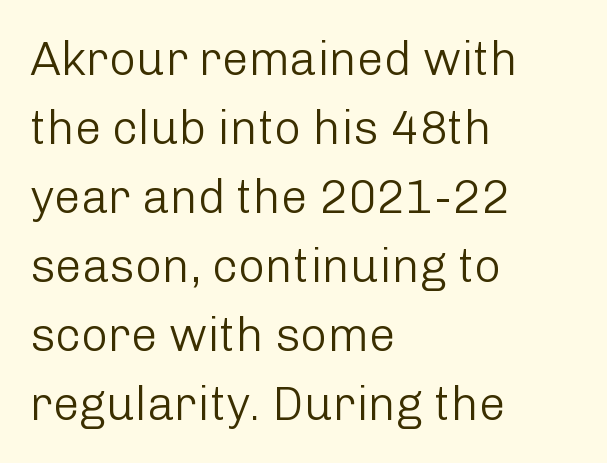
Q: Is the text bold? A: No.
Q: Is the text italic (slanted)? A: No, it is upright.
Q: Is the typeface a serif or a sans-serif typeface? A: Sans-serif.
Q: Is the text underlined? A: No.
Q: How is the paragraph aligned? A: Left-aligned.
Q: Is the spacing between letters normal or unusually wide? A: Normal.
Q: Is the spacing between lines tight, normal or loose? A: Normal.
Q: Width (condensed, normal, or wide)? A: Normal.
Q: Stroke contrast? A: Low.
Q: x-height? A: Medium.
Q: Monospaced? A: No.
